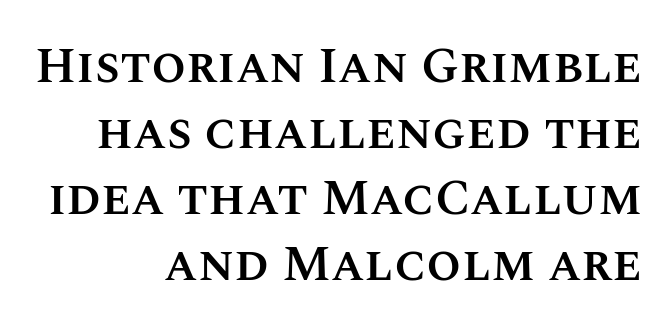
It's the straight-up-and-down kind of type. What's the leading like? Ordinary, nothing unusual. Beneath every word, the page is bare. In terms of letterspacing, this is plain default setting. Stems and bowls a touch heavier than normal — semibold. These lines stack with their right ends in a neat column.
